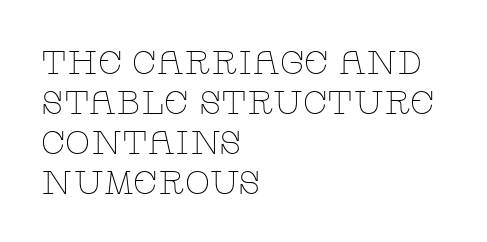
{"serif": "yes", "italic": "no", "bold": "no", "weight": "thin", "width": "wide", "stroke_contrast": "low", "x_height": "large", "monospaced": "no", "underline": "no", "align": "left", "line_spacing_ratio": 1.21, "letter_spacing": "normal", "letter_spacing_em": 0.0, "glyph_px": 33}
